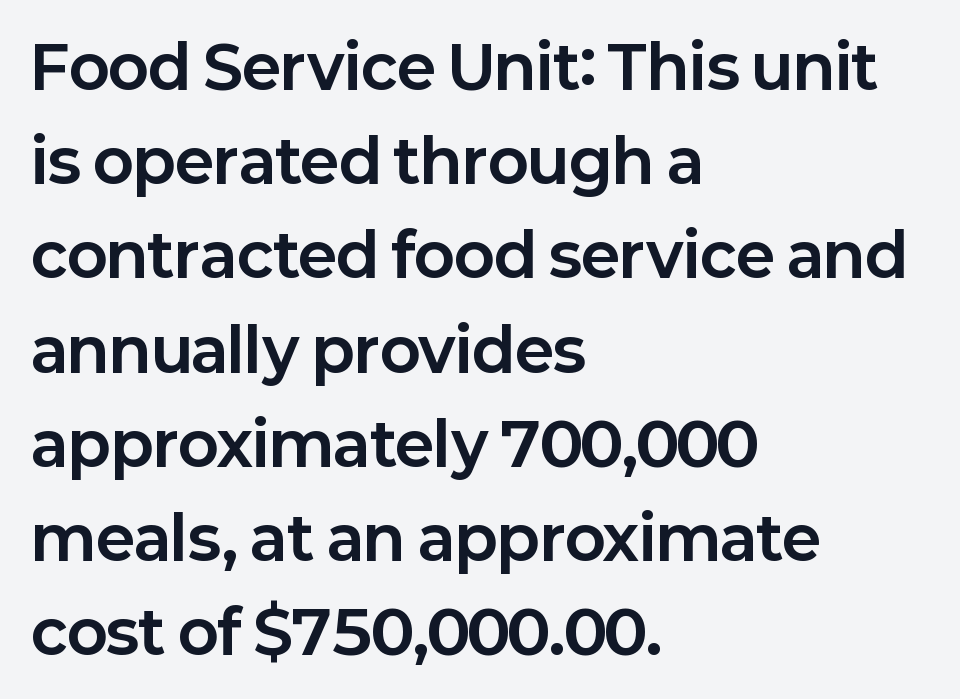
The image shows 60 px bold sans-serif type, upright; set left-aligned, normal line spacing (1.57x), normal letter spacing, not underlined; low stroke contrast and a medium x-height.
